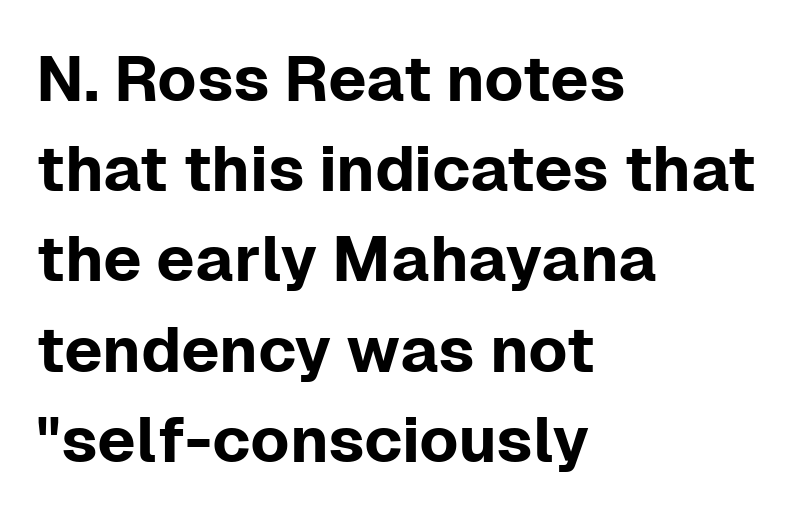
If you drew a ruler down the left edge, every line would touch it. This sample has the flowing, uneven cadence of proportional lettering. The line texture is even and compact thanks to regular tracking. No italicization has been applied; the sample stays upright. The space beneath each line is pristine and unruled.
